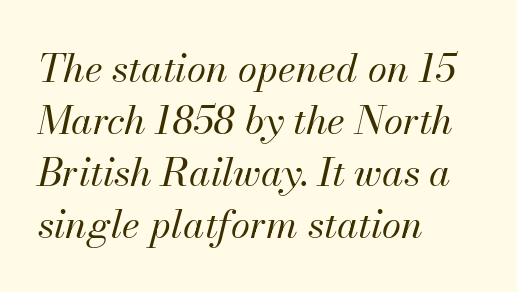
Q: Is the text bold? A: No.
Q: Is the text italic (slanted)? A: Yes, it leans right by about 13 degrees.
Q: Is the text underlined? A: No.
Q: How is the paragraph aligned? A: Left-aligned.
Q: Is the spacing between letters normal or unusually wide? A: Normal.
Q: Is the spacing between lines tight, normal or loose? A: Normal.
Q: Width (condensed, normal, or wide)? A: Normal.
Q: Stroke contrast? A: Medium.
Q: x-height? A: Small.
Q: Monospaced? A: No.
